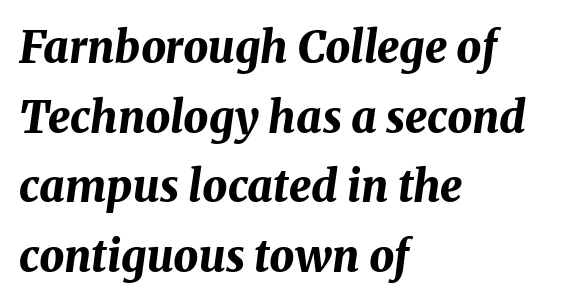
The image shows 44 px bold type, italic (leaning right); set left-aligned, normal line spacing (1.58x), normal letter spacing, not underlined; medium stroke contrast and a medium x-height.
